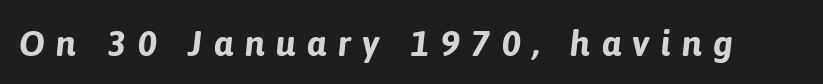
{"italic": "yes", "lean": "right", "slant_degrees": 6, "bold": "yes", "weight": "bold", "width": "normal", "stroke_contrast": "low", "x_height": "medium", "monospaced": "no", "underline": "no", "letter_spacing": "wide", "letter_spacing_em": 0.31, "glyph_px": 36}
